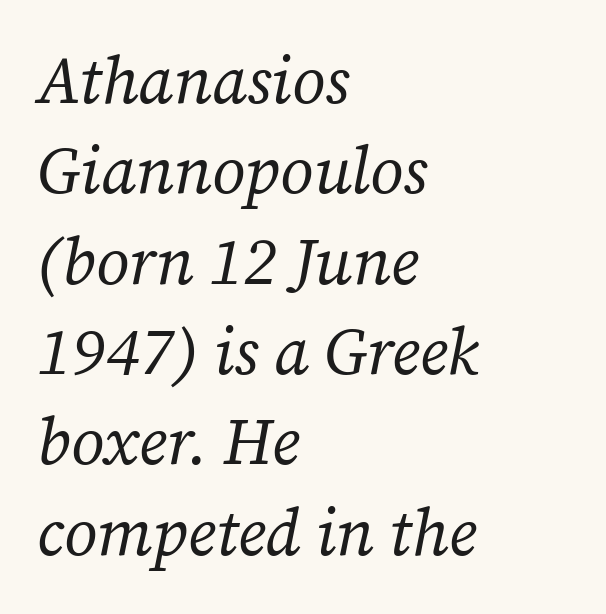
Q: Is the text bold? A: No.
Q: Is the text italic (slanted)? A: Yes, it leans right by about 12 degrees.
Q: Is the typeface a serif or a sans-serif typeface? A: Serif.
Q: Is the text underlined? A: No.
Q: How is the paragraph aligned? A: Left-aligned.
Q: Is the spacing between letters normal or unusually wide? A: Normal.
Q: Is the spacing between lines tight, normal or loose? A: Normal.
Q: Width (condensed, normal, or wide)? A: Normal.
Q: Stroke contrast? A: Low.
Q: x-height? A: Medium.
Q: Monospaced? A: No.
